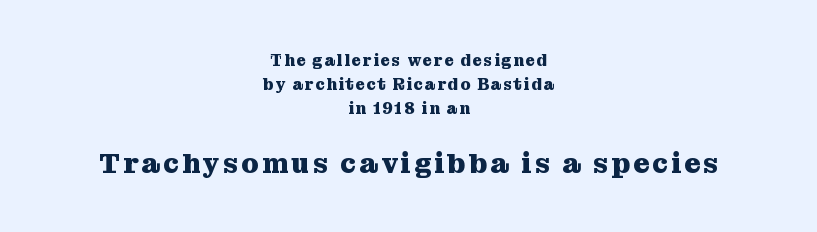
Weight: bold. In terms of posture, this sample is upright. The face used here is proportionally spaced, like ordinary book or web type. Notice how the passage keeps no hard edge, just a central spine. What's the leading like? Ordinary, nothing unusual. Plain, unruled lines of type.
